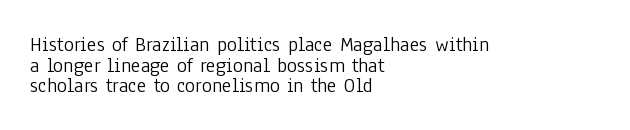
Q: Is the text bold? A: No.
Q: Is the text italic (slanted)? A: No, it is upright.
Q: Is the text underlined? A: No.
Q: How is the paragraph aligned? A: Left-aligned.
Q: Is the spacing between letters normal or unusually wide? A: Normal.
Q: Is the spacing between lines tight, normal or loose? A: Tight.
